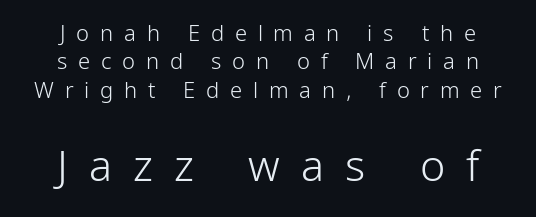
{"serif": "no", "italic": "no", "bold": "no", "weight": "light", "width": "condensed", "stroke_contrast": "low", "x_height": "medium", "monospaced": "no", "underline": "no", "align": "center", "line_spacing": "normal", "line_spacing_ratio": 1.29, "letter_spacing": "wide", "letter_spacing_em": 0.49, "larger_block": "second", "size_ratio": 1.95, "glyph_px": 43}
